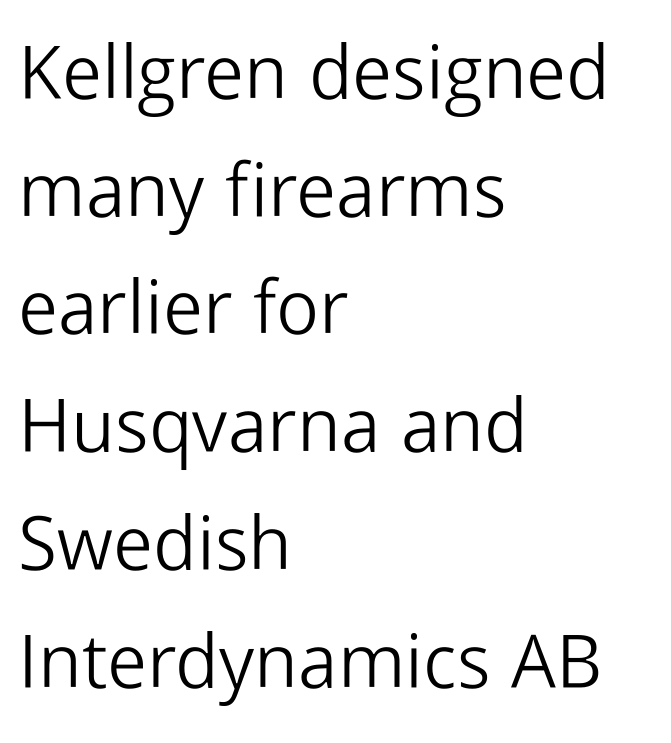
The image shows 75 px light sans-serif type, upright; set left-aligned, normal line spacing (1.57x), normal letter spacing, not underlined; low stroke contrast and a medium x-height.
